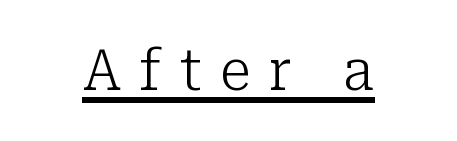
Q: Is the text bold? A: No.
Q: Is the text italic (slanted)? A: No, it is upright.
Q: Is the typeface a serif or a sans-serif typeface? A: Serif.
Q: Is the text underlined? A: Yes.
Q: Is the spacing between letters normal or unusually wide? A: Unusually wide.
Q: Width (condensed, normal, or wide)? A: Normal.
Q: Stroke contrast? A: Low.
Q: x-height? A: Medium.
Q: Monospaced? A: No.
